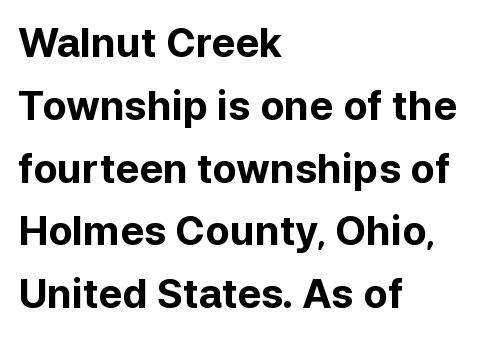
Reading down the block, your eye returns to a fixed left position each line. The glyphs have the mass of a bold cut. The rendering uses a moderate line-height, typical for paragraphs. It's the straight-up-and-down kind of type. Regarding serifs, this sample does without them. Tracking here is standard; glyphs follow each other at the usual distance.
